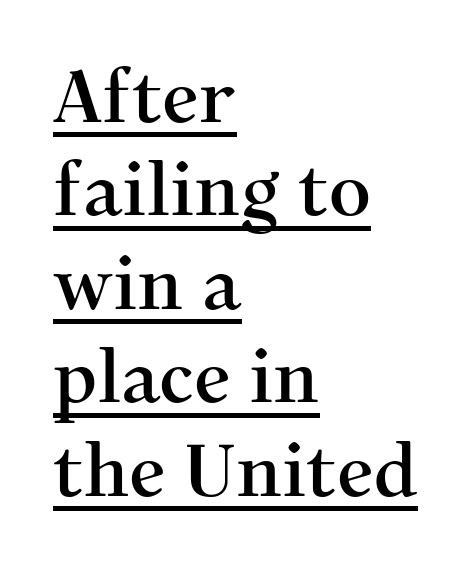
{"serif": "yes", "italic": "no", "width": "normal", "stroke_contrast": "medium", "x_height": "medium", "monospaced": "no", "underline": "yes", "align": "left", "line_spacing": "normal", "line_spacing_ratio": 1.28, "letter_spacing": "normal", "letter_spacing_em": 0.0, "glyph_px": 73}
